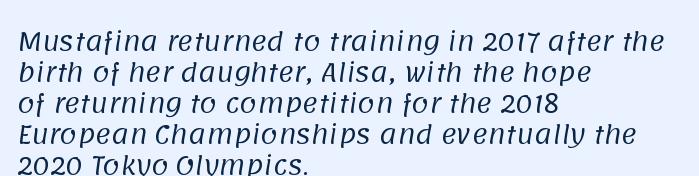
The image shows 24 px text type; set left-aligned, normal line spacing (1.29x), normal letter spacing, not underlined.
